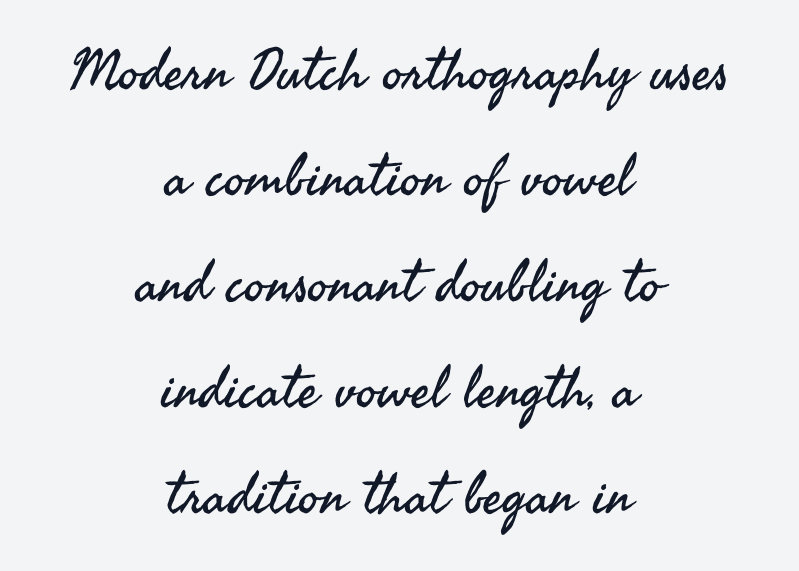
{"serif": "no", "bold": "no", "weight": "regular", "width": "normal", "stroke_contrast": "medium", "x_height": "small", "monospaced": "no", "underline": "no", "align": "center", "line_spacing_ratio": 1.86, "letter_spacing": "normal", "letter_spacing_em": 0.0, "glyph_px": 57}
